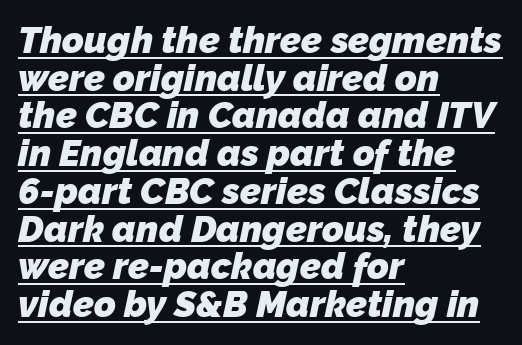
Q: Is the text bold? A: Yes.
Q: Is the typeface a serif or a sans-serif typeface? A: Sans-serif.
Q: Is the text underlined? A: Yes.
Q: How is the paragraph aligned? A: Left-aligned.
Q: Is the spacing between letters normal or unusually wide? A: Normal.
Q: Is the spacing between lines tight, normal or loose? A: Tight.
Q: Width (condensed, normal, or wide)? A: Normal.
Q: Stroke contrast? A: Low.
Q: x-height? A: Medium.
Q: Monospaced? A: No.
